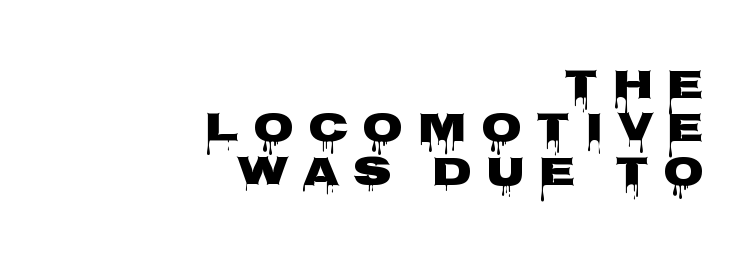
The image shows 42 px heavy, wide sans-serif type, upright; set right-aligned, tight line spacing (1.03x), unusually wide letter spacing (+0.34 em), not underlined; low stroke contrast and a large x-height.
